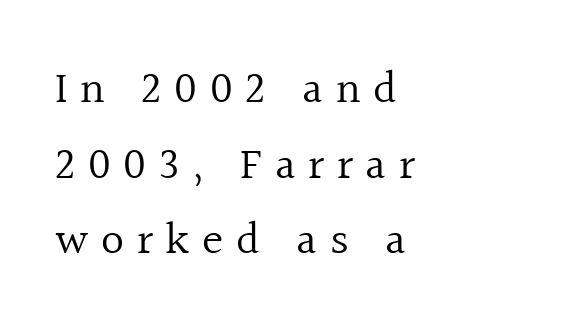
Little horizontal feet cap the strokes, marking this as serif type. You could not count columns in this text — the font is proportionally spaced. Upright lettering throughout. Every row of glyphs begins at an identical x-position on the left.
